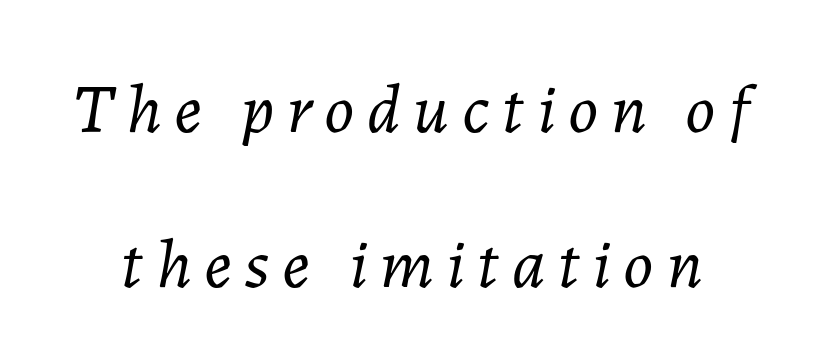
Q: Is the text bold? A: No.
Q: Is the text italic (slanted)? A: Yes, it leans right by about 7 degrees.
Q: Is the text underlined? A: No.
Q: Is the spacing between lines tight, normal or loose? A: Loose.
Q: Width (condensed, normal, or wide)? A: Normal.
Q: Stroke contrast? A: Low.
Q: x-height? A: Medium.
Q: Monospaced? A: No.
